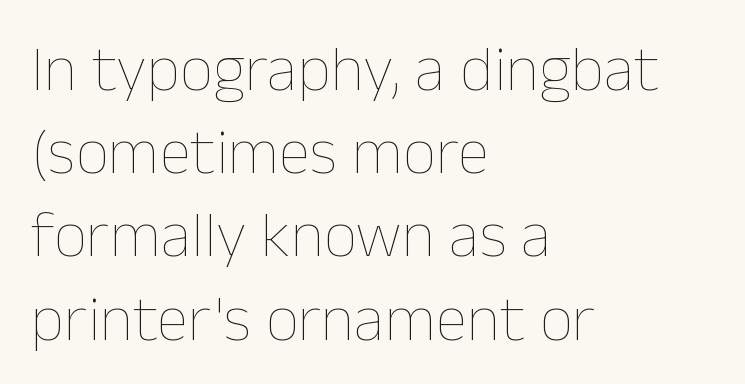
This sample has the flowing, uneven cadence of proportional lettering. A bare baseline throughout the passage. Visually the block forms a straight wall on the left and a jagged coastline on the right. The letters stand straight up with perfectly vertical stems. Each new line begins a customary step beneath the previous one.
